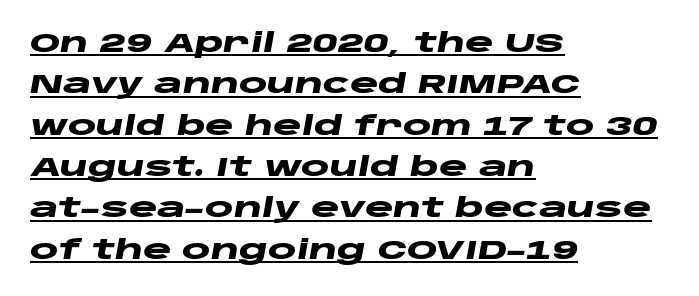
Q: Is the text bold? A: Yes.
Q: Is the text italic (slanted)? A: Yes, it leans right by about 10 degrees.
Q: Is the text underlined? A: Yes.
Q: How is the paragraph aligned? A: Left-aligned.
Q: Is the spacing between letters normal or unusually wide? A: Normal.
Q: Is the spacing between lines tight, normal or loose? A: Normal.
